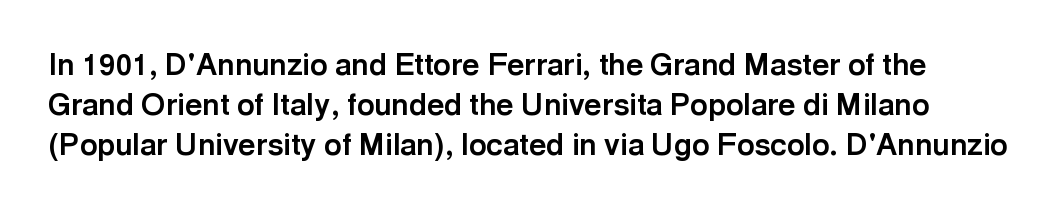
Default kerning and tracking; the words read as compact shapes. A roman cut, with each character standing at attention. Regarding serifs, this sample does without them. Note the varied advance widths — an 'i' is clearly narrower than an 'm'.
